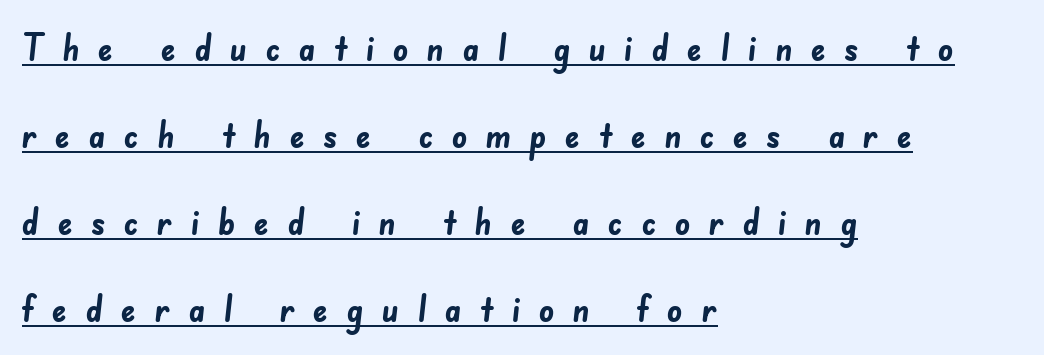
{"serif": "no", "bold": "yes", "weight": "semibold", "width": "normal", "stroke_contrast": "low", "x_height": "small", "monospaced": "no", "underline": "yes", "align": "left", "line_spacing": "loose", "line_spacing_ratio": 2.29, "letter_spacing": "wide", "letter_spacing_em": 0.47, "glyph_px": 38}
